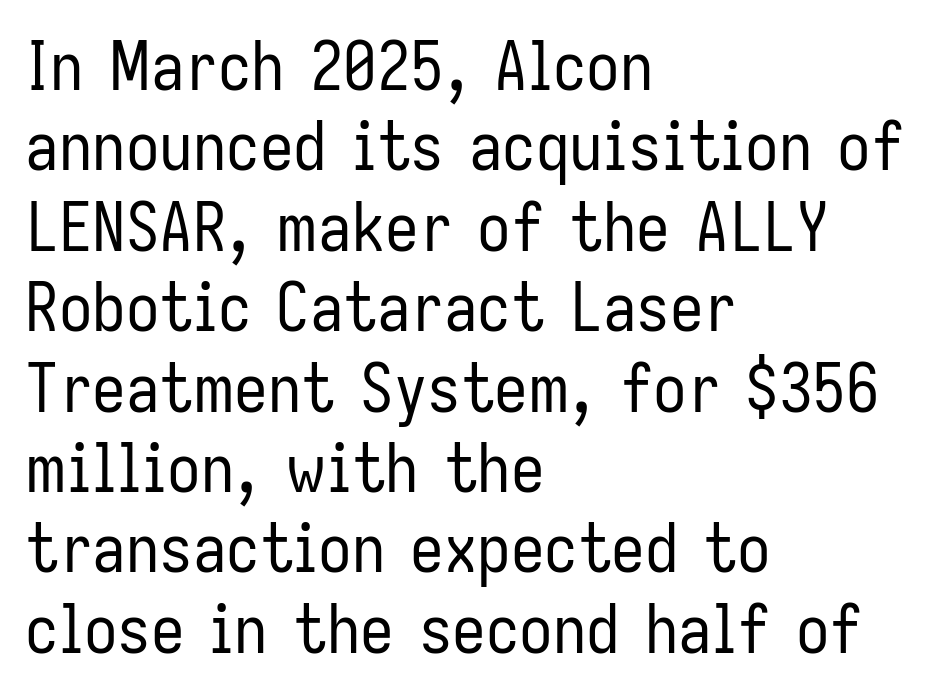
{"serif": "no", "italic": "no", "bold": "no", "weight": "regular", "width": "condensed", "stroke_contrast": "low", "x_height": "medium", "monospaced": "no", "underline": "no", "align": "left", "line_spacing_ratio": 1.2, "letter_spacing": "normal", "letter_spacing_em": 0.0, "glyph_px": 67}
